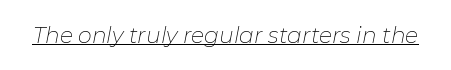
{"italic": "yes", "lean": "right", "slant_degrees": 11, "bold": "no", "underline": "yes", "letter_spacing": "normal", "letter_spacing_em": 0.0, "glyph_px": 22}
